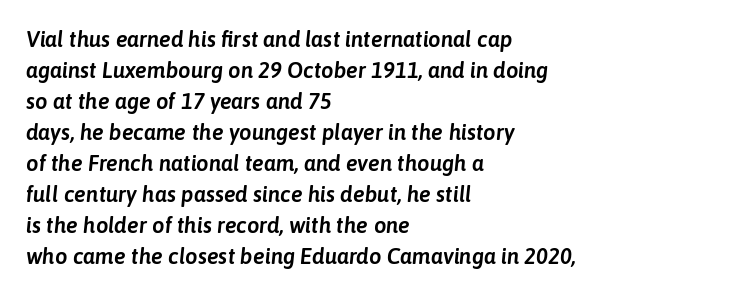
Q: Is the text italic (slanted)? A: Yes, it leans right by about 6 degrees.
Q: Is the text underlined? A: No.
Q: How is the paragraph aligned? A: Left-aligned.
Q: Is the spacing between letters normal or unusually wide? A: Normal.
Q: Is the spacing between lines tight, normal or loose? A: Normal.
